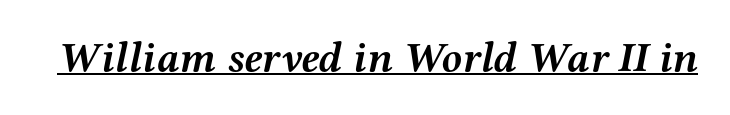
The image shows 42 px semibold, wide serif type, italic (leaning right); set normal letter spacing, underlined; medium stroke contrast and a medium x-height.
